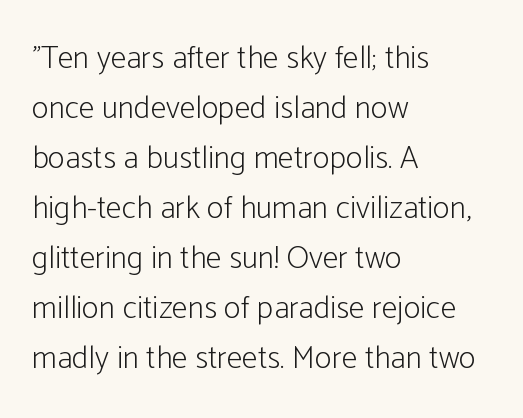
{"serif": "no", "italic": "no", "bold": "no", "weight": "light", "width": "condensed", "stroke_contrast": "low", "x_height": "medium", "monospaced": "no", "underline": "no", "align": "left", "line_spacing": "normal", "line_spacing_ratio": 1.56, "letter_spacing": "normal", "letter_spacing_em": 0.0, "glyph_px": 32}
